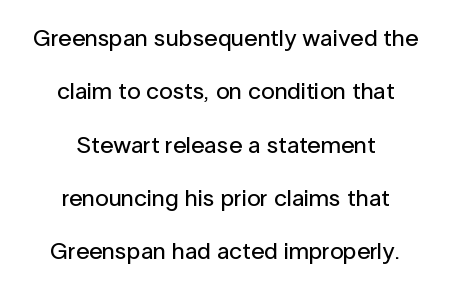
{"italic": "no", "underline": "no", "align": "center", "line_spacing": "loose", "line_spacing_ratio": 2.22, "letter_spacing": "normal", "letter_spacing_em": 0.0, "glyph_px": 24}
